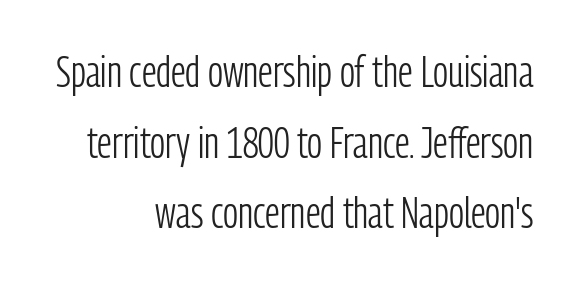
The image shows 43 px light, condensed sans-serif type, upright; set right-aligned, normal line spacing (1.64x), normal letter spacing, not underlined; low stroke contrast and a medium x-height.
